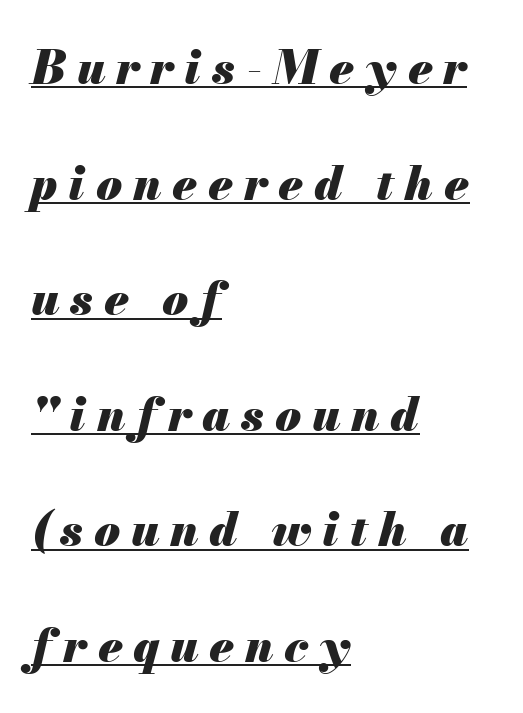
The text block is weighted toward the left margin, trailing off unevenly rightward. The lettering is marked with a stroke running underneath it. The block of text is sparse from top to bottom, with ample space between rows. Words appear elongated and porous because spacing is wide. Every character sits at an angle, as italics do.
